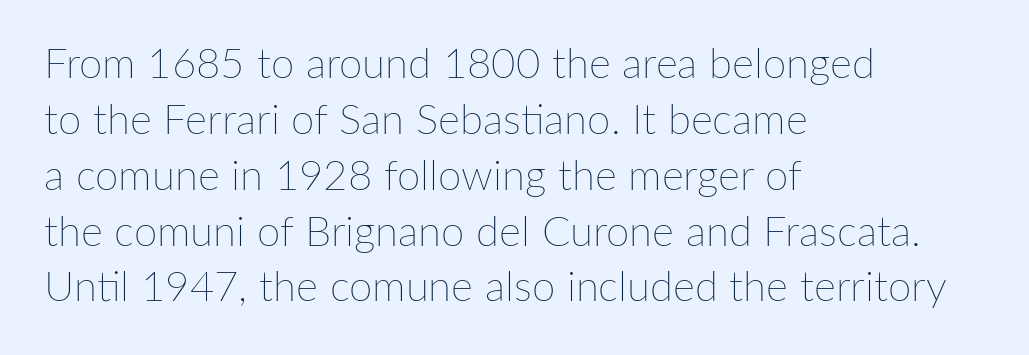
{"italic": "no", "bold": "no", "weight": "thin", "width": "normal", "stroke_contrast": "low", "x_height": "medium", "monospaced": "no", "underline": "no", "align": "left", "line_spacing": "normal", "line_spacing_ratio": 1.33, "letter_spacing": "normal", "letter_spacing_em": 0.0, "glyph_px": 42}
